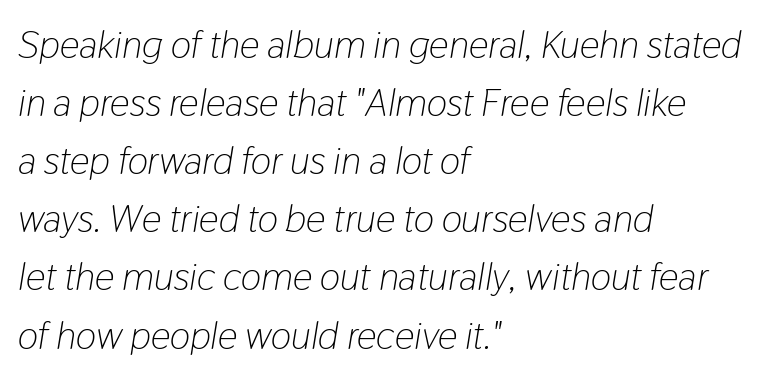
Nobody touched the tracking dial on this one. Vertical spacing — default. Compared with ordinary roman type, these characters are visibly tilted. The space directly below the letters is spotless. No chunkiness to these letters — they're not bold.
